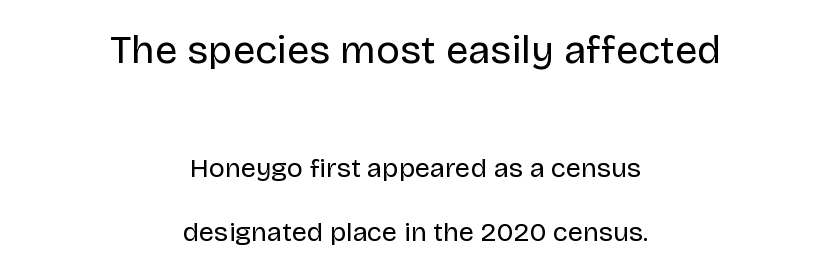
The image shows 40 px regular-weight sans-serif type, upright; set centered, loose line spacing (2.36x), normal letter spacing, not underlined; the first (top) block is 1.48x larger; low stroke contrast and a large x-height.
